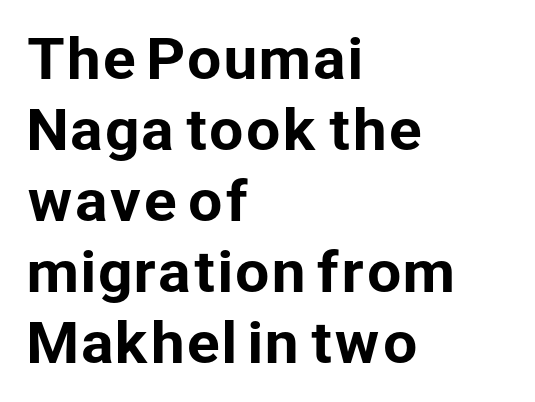
Q: Is the text italic (slanted)? A: No, it is upright.
Q: Is the typeface a serif or a sans-serif typeface? A: Sans-serif.
Q: Is the text underlined? A: No.
Q: How is the paragraph aligned? A: Left-aligned.
Q: Is the spacing between letters normal or unusually wide? A: Normal.
Q: Is the spacing between lines tight, normal or loose? A: Normal.
Q: Width (condensed, normal, or wide)? A: Normal.
Q: Stroke contrast? A: Low.
Q: x-height? A: Medium.
Q: Monospaced? A: No.
